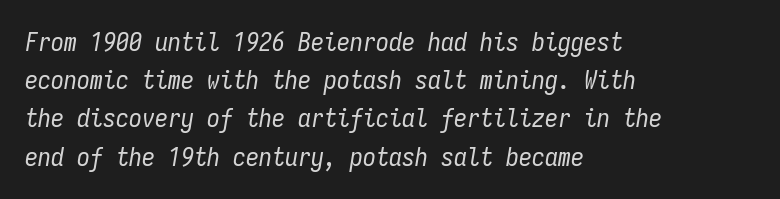
The image shows 26 px text type, italic (leaning right); set left-aligned, normal line spacing (1.47x), normal letter spacing, not underlined.
